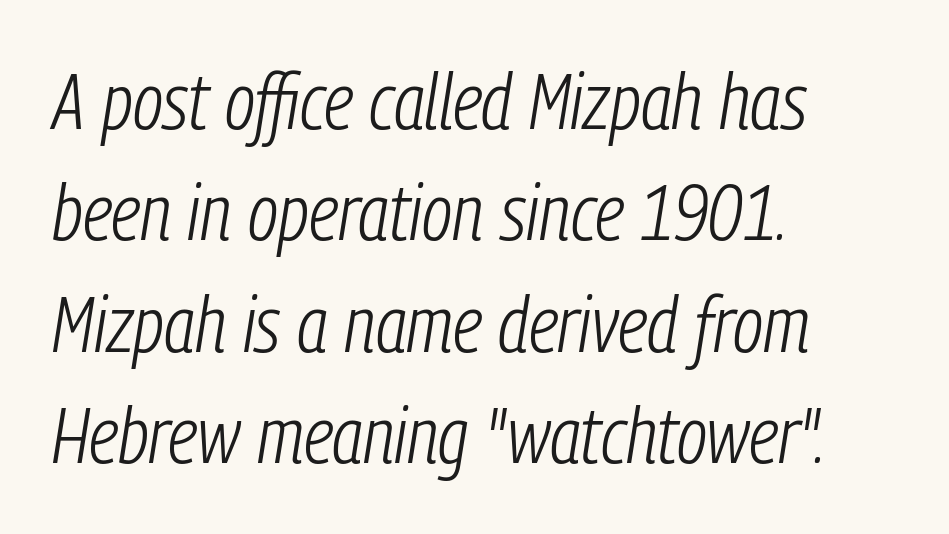
The image shows 79 px light, condensed type, italic (leaning right); set left-aligned, normal line spacing (1.41x), normal letter spacing, not underlined; low stroke contrast and a medium x-height.
